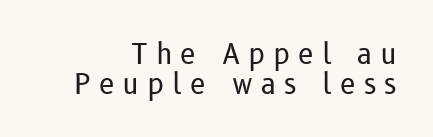
The image shows 28 px regular-weight sans-serif type, upright; set tight line spacing (1.07x), unusually wide letter spacing (+0.29 em), not underlined; low stroke contrast and a medium x-height.
